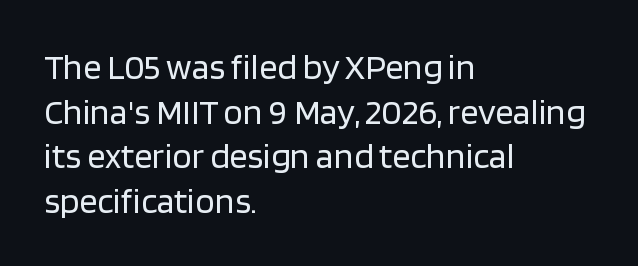
The image shows 36 px regular-weight sans-serif type, upright; set left-aligned, line spacing 1.24x, normal letter spacing, not underlined; low stroke contrast and a large x-height.
